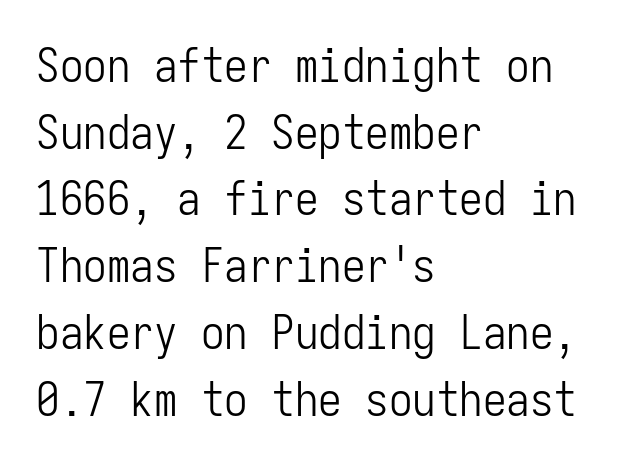
Layout note: lines flush left. Compared with typical paragraphs, the rows here are spaced about the same. The type is set solid horizontally, with unmodified tracking. Think of a typewriter: that constant character pitch is what you see here.
